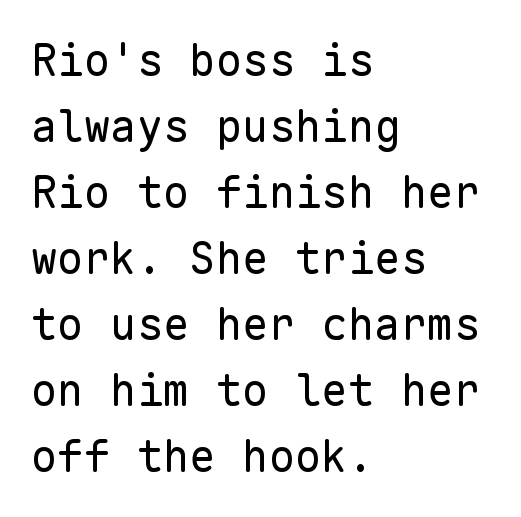
Q: Is the text bold? A: No.
Q: Is the text italic (slanted)? A: No, it is upright.
Q: Is the typeface a serif or a sans-serif typeface? A: Sans-serif.
Q: Is the text underlined? A: No.
Q: How is the paragraph aligned? A: Left-aligned.
Q: Is the spacing between letters normal or unusually wide? A: Normal.
Q: Is the spacing between lines tight, normal or loose? A: Normal.
Q: Width (condensed, normal, or wide)? A: Normal.
Q: Stroke contrast? A: Low.
Q: x-height? A: Medium.
Q: Monospaced? A: Yes.
